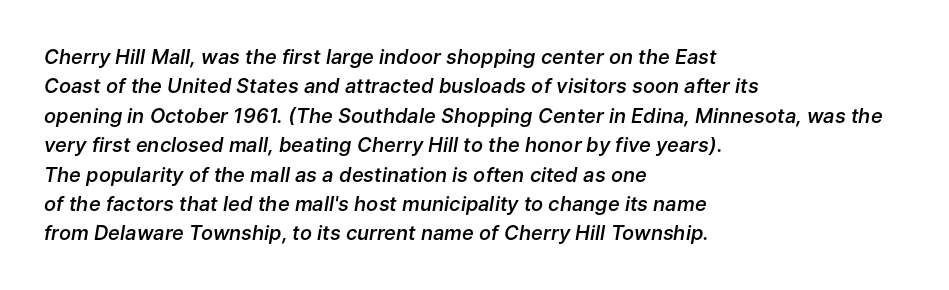
The image shows 20 px text type, italic (leaning right); set left-aligned, normal line spacing (1.47x), normal letter spacing, not underlined.
